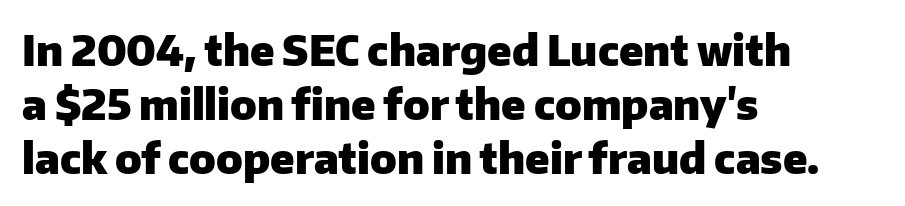
Q: Is the text bold? A: Yes.
Q: Is the text italic (slanted)? A: No, it is upright.
Q: Is the typeface a serif or a sans-serif typeface? A: Sans-serif.
Q: Is the text underlined? A: No.
Q: How is the paragraph aligned? A: Left-aligned.
Q: Is the spacing between letters normal or unusually wide? A: Normal.
Q: Is the spacing between lines tight, normal or loose? A: Normal.
Q: Width (condensed, normal, or wide)? A: Normal.
Q: Stroke contrast? A: Low.
Q: x-height? A: Medium.
Q: Monospaced? A: No.
